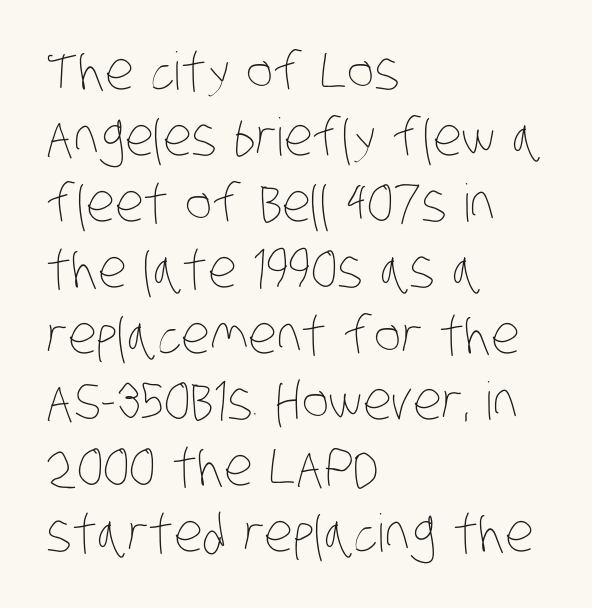
The image shows 52 px thin, condensed type; set left-aligned, normal line spacing (1.27x), normal letter spacing, not underlined; low stroke contrast and a large x-height.
